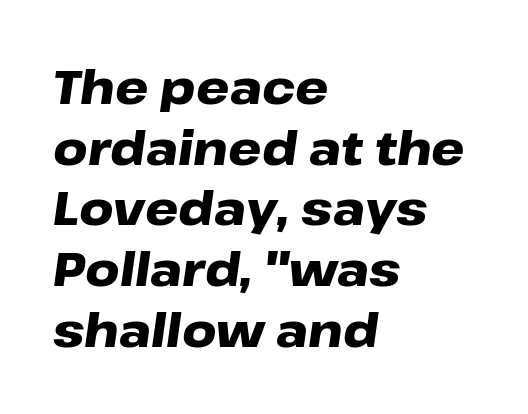
The image shows 47 px heavy, wide type, italic (leaning right); set left-aligned, normal line spacing (1.29x), normal letter spacing, not underlined; low stroke contrast and a medium x-height.
